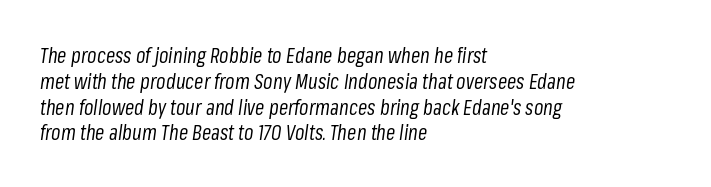
Q: Is the text bold? A: No.
Q: Is the text italic (slanted)? A: Yes, it leans right by about 8 degrees.
Q: Is the text underlined? A: No.
Q: How is the paragraph aligned? A: Left-aligned.
Q: Is the spacing between letters normal or unusually wide? A: Normal.
